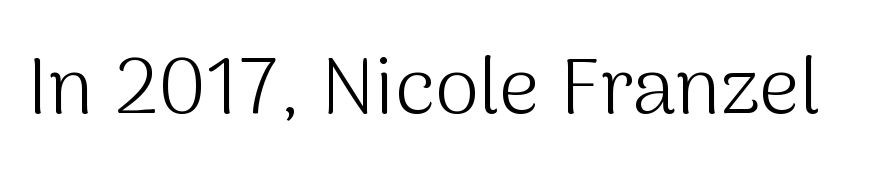
{"serif": "no", "italic": "no", "bold": "no", "weight": "light", "width": "normal", "stroke_contrast": "medium", "x_height": "medium", "monospaced": "no", "underline": "no", "letter_spacing": "normal", "letter_spacing_em": 0.0, "glyph_px": 80}
